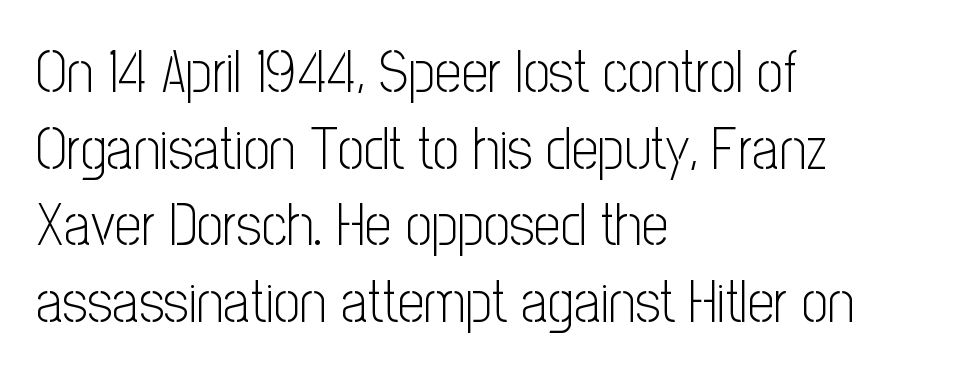
A typesetter would call this proportional, since set widths differ per character. Successive baselines arrive at the customary interval. Underline: absent. Serifs: no, the terminals of the letterforms are clean. Counters stay open thanks to moderate or lighter strokes.
